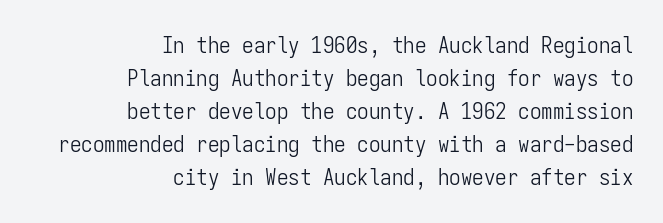
Q: Is the text bold? A: No.
Q: Is the text italic (slanted)? A: No, it is upright.
Q: Is the text underlined? A: No.
Q: How is the paragraph aligned? A: Right-aligned.
Q: Is the spacing between letters normal or unusually wide? A: Normal.
Q: Is the spacing between lines tight, normal or loose? A: Normal.
